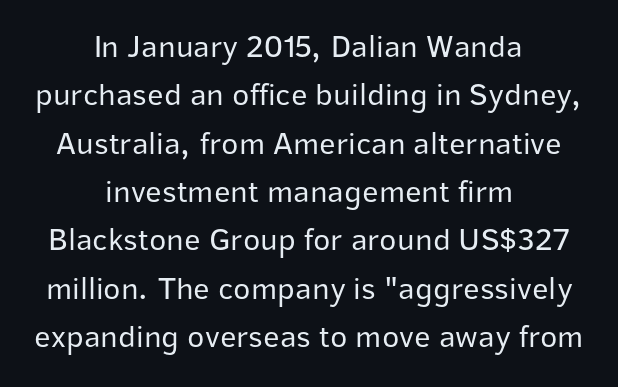
{"serif": "no", "italic": "no", "bold": "no", "weight": "regular", "width": "normal", "stroke_contrast": "low", "x_height": "medium", "monospaced": "no", "underline": "no", "align": "center", "line_spacing": "normal", "line_spacing_ratio": 1.51, "letter_spacing": "normal", "letter_spacing_em": 0.0, "glyph_px": 32}
